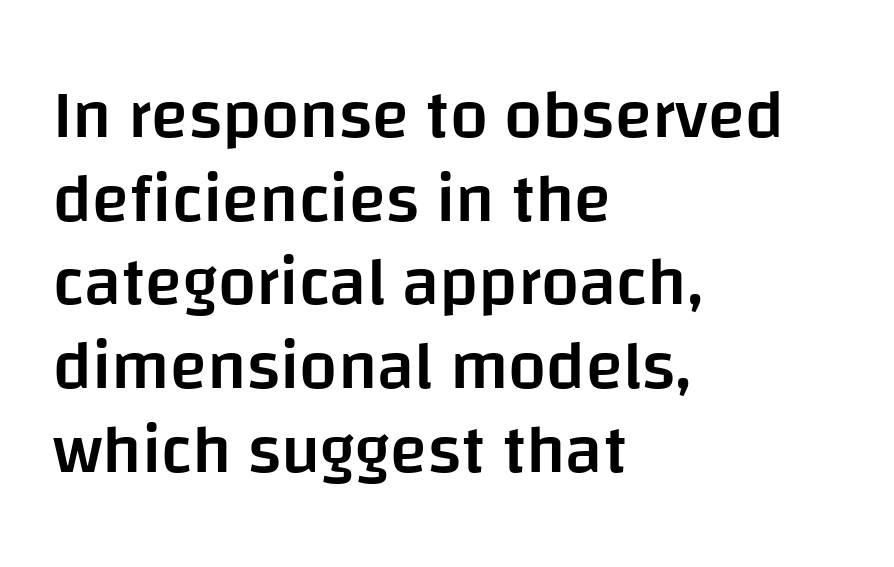
The image shows 68 px semibold sans-serif type, upright; set left-aligned, line spacing 1.23x, normal letter spacing, not underlined; low stroke contrast and a large x-height.
